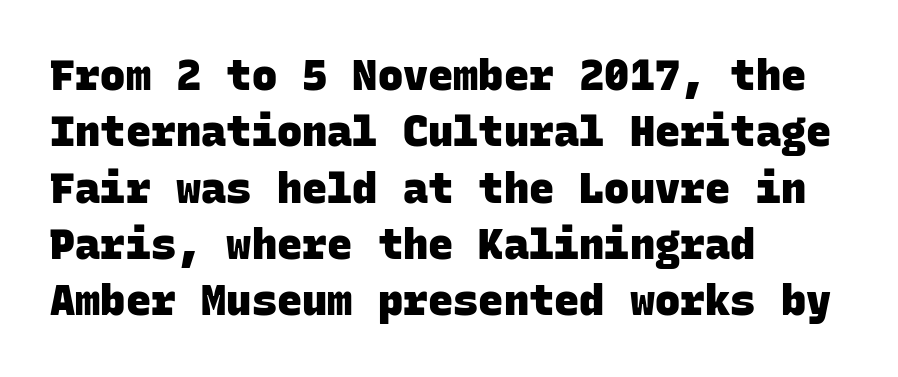
{"serif": "no", "bold": "yes", "weight": "heavy", "width": "normal", "stroke_contrast": "low", "x_height": "large", "monospaced": "yes", "underline": "no", "align": "left", "line_spacing": "normal", "line_spacing_ratio": 1.34, "letter_spacing": "normal", "letter_spacing_em": 0.0, "glyph_px": 42}
